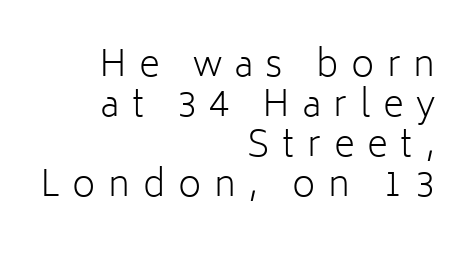
The image shows 36 px light sans-serif type, upright; set right-aligned, tight line spacing (1.11x), unusually wide letter spacing (+0.35 em), not underlined; low stroke contrast and a medium x-height.
